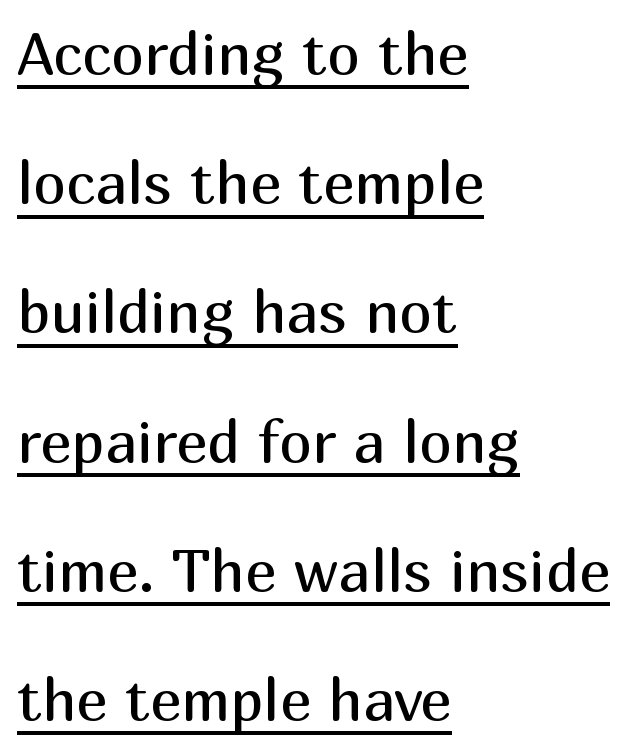
Q: Is the text bold? A: No.
Q: Is the text italic (slanted)? A: No, it is upright.
Q: Is the typeface a serif or a sans-serif typeface? A: Sans-serif.
Q: Is the text underlined? A: Yes.
Q: How is the paragraph aligned? A: Left-aligned.
Q: Is the spacing between letters normal or unusually wide? A: Normal.
Q: Is the spacing between lines tight, normal or loose? A: Loose.
Q: Width (condensed, normal, or wide)? A: Normal.
Q: Stroke contrast? A: Medium.
Q: x-height? A: Medium.
Q: Monospaced? A: No.
